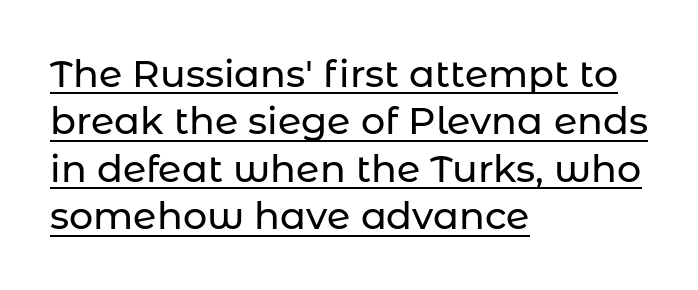
The image shows 38 px sans-serif type, upright; set left-aligned, normal line spacing (1.25x), normal letter spacing, underlined; low stroke contrast and a medium x-height.
